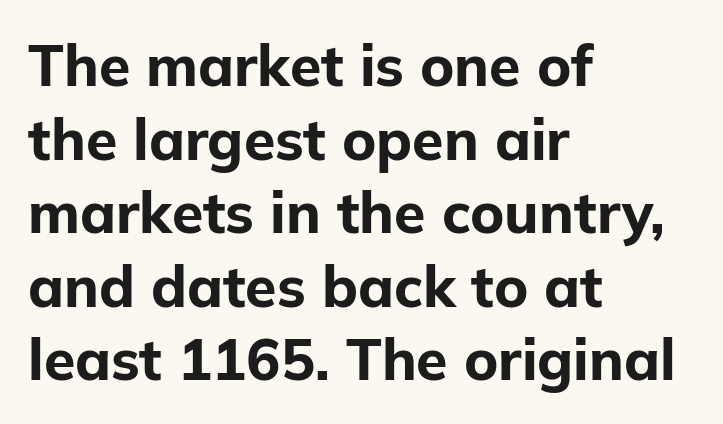
The image shows 57 px bold sans-serif type, upright; set left-aligned, normal line spacing (1.29x), normal letter spacing, not underlined; low stroke contrast and a medium x-height.
